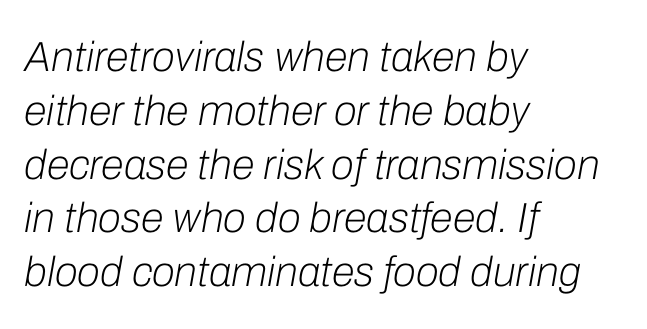
{"italic": "yes", "lean": "right", "slant_degrees": 10, "bold": "no", "weight": "light", "width": "normal", "stroke_contrast": "low", "x_height": "medium", "monospaced": "no", "underline": "no", "align": "left", "line_spacing": "normal", "line_spacing_ratio": 1.28, "letter_spacing": "normal", "letter_spacing_em": 0.0, "glyph_px": 42}
